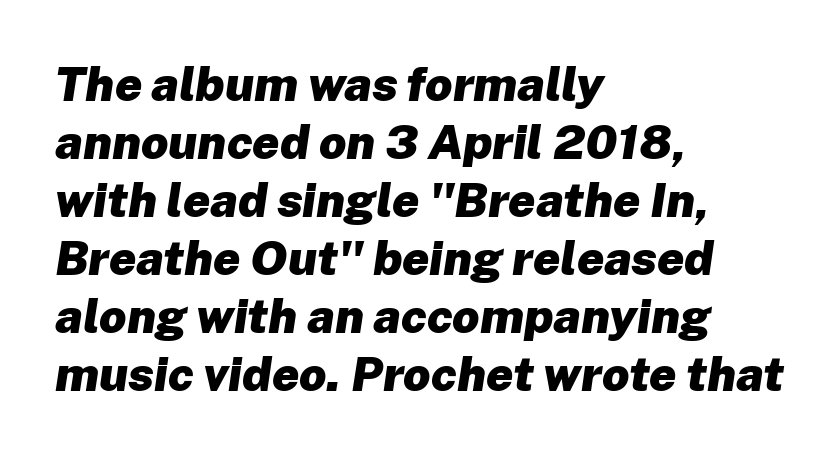
Q: Is the text bold? A: Yes.
Q: Is the text italic (slanted)? A: Yes, it leans right by about 8 degrees.
Q: Is the text underlined? A: No.
Q: How is the paragraph aligned? A: Left-aligned.
Q: Is the spacing between letters normal or unusually wide? A: Normal.
Q: Width (condensed, normal, or wide)? A: Normal.
Q: Stroke contrast? A: Low.
Q: x-height? A: Medium.
Q: Monospaced? A: No.
